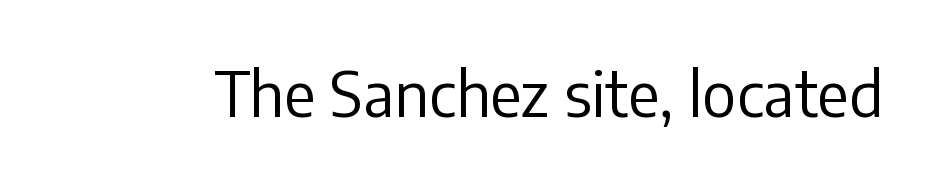
Spacing between characters is what you'd get straight out of the box. Nothing sits at the stroke ends, so this counts as sans-serif. Ascenders rise straight up at ninety degrees. The passage shown is not underscored anywhere. Summary of weight: not heavy and not bold. Proportional: the letters do not fall into vertical columns.
